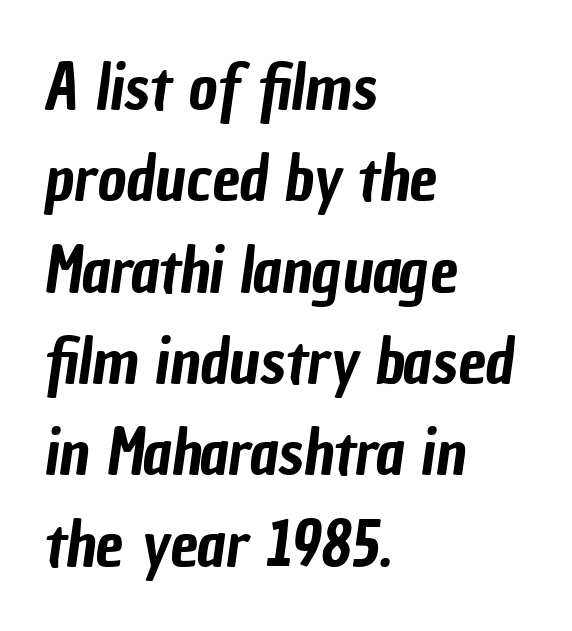
Q: Is the typeface a serif or a sans-serif typeface? A: Sans-serif.
Q: Is the text underlined? A: No.
Q: How is the paragraph aligned? A: Left-aligned.
Q: Is the spacing between letters normal or unusually wide? A: Normal.
Q: Is the spacing between lines tight, normal or loose? A: Normal.
Q: Width (condensed, normal, or wide)? A: Condensed.
Q: Stroke contrast? A: Low.
Q: x-height? A: Medium.
Q: Monospaced? A: No.
